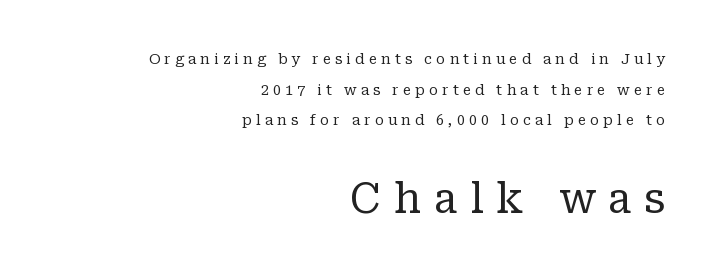
Q: Is the text bold? A: No.
Q: Is the text italic (slanted)? A: No, it is upright.
Q: Is the typeface a serif or a sans-serif typeface? A: Serif.
Q: Is the text underlined? A: No.
Q: How is the paragraph aligned? A: Right-aligned.
Q: Is the spacing between letters normal or unusually wide? A: Unusually wide.
Q: Is the spacing between lines tight, normal or loose? A: Loose.
Q: Which block of text is set in a larger size, the first (top) or the second (bottom)? A: The second (bottom) one.
Q: Width (condensed, normal, or wide)? A: Normal.
Q: Stroke contrast? A: Low.
Q: x-height? A: Medium.
Q: Monospaced? A: No.
